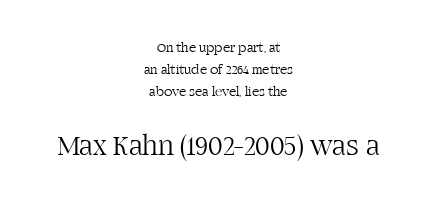
The letters advance in unequal steps, a hallmark of proportional type. The letterforms sit at book weight or below. Does the bottom block carry the larger type? Yes, it does. In terms of posture, this sample is upright. Plain, unruled lines of type.
